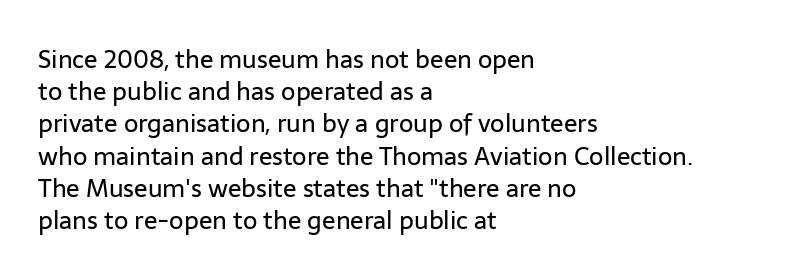
The image shows 25 px text type, upright; set left-aligned, normal line spacing (1.29x), normal letter spacing, not underlined.
